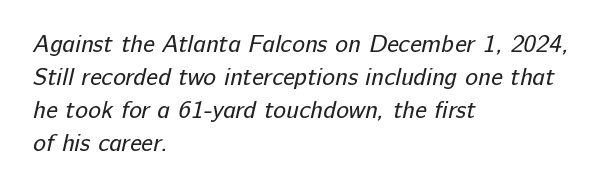
{"bold": "no", "underline": "no", "align": "left", "line_spacing": "normal", "line_spacing_ratio": 1.37, "letter_spacing": "normal", "letter_spacing_em": 0.0, "glyph_px": 24}
